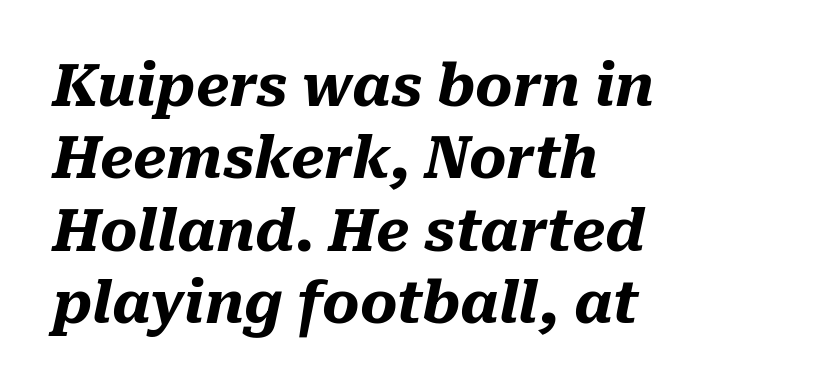
Every row of glyphs begins at an identical x-position on the left. Descender tails drop into unmarked territory. These lines keep a tight, regular rhythm from letter to letter. How would I describe the line gaps? Plain and ordinary. You could not count columns in this text — the font is proportionally spaced. Looking at the ascenders, they clearly lean.
